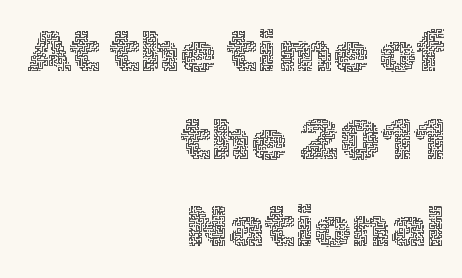
Q: Is the text bold? A: No.
Q: Is the text italic (slanted)? A: No, it is upright.
Q: Is the text underlined? A: No.
Q: How is the paragraph aligned? A: Right-aligned.
Q: Is the spacing between letters normal or unusually wide? A: Normal.
Q: Is the spacing between lines tight, normal or loose? A: Normal.
Q: Width (condensed, normal, or wide)? A: Normal.
Q: x-height? A: Medium.
Q: Monospaced? A: No.
